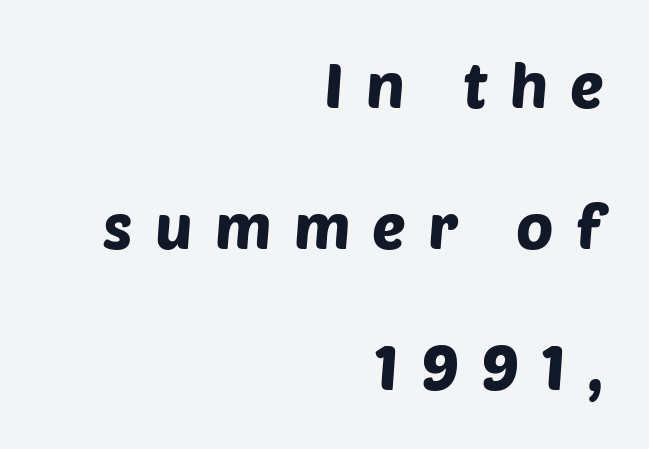
The image shows 63 px sans-serif type; set right-aligned, loose line spacing (2.24x), unusually wide letter spacing (+0.35 em), not underlined; low stroke contrast and a large x-height.
